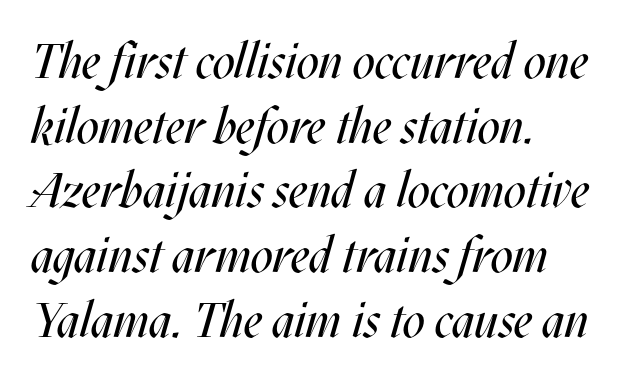
{"italic": "yes", "lean": "right", "slant_degrees": 17, "bold": "no", "weight": "regular", "width": "condensed", "stroke_contrast": "medium", "x_height": "large", "monospaced": "no", "underline": "no", "line_spacing": "normal", "line_spacing_ratio": 1.32, "letter_spacing": "normal", "letter_spacing_em": 0.0, "glyph_px": 49}
